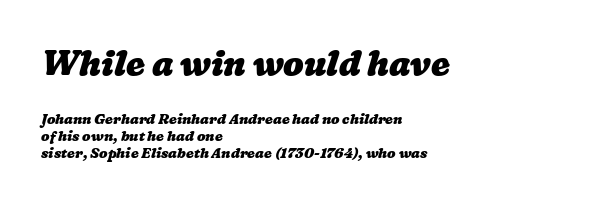
Q: Is the text bold? A: Yes.
Q: Is the text underlined? A: No.
Q: How is the paragraph aligned? A: Left-aligned.
Q: Is the spacing between letters normal or unusually wide? A: Normal.
Q: Which block of text is set in a larger size, the first (top) or the second (bottom)? A: The first (top) one.
Q: Width (condensed, normal, or wide)? A: Wide.
Q: Stroke contrast? A: Low.
Q: x-height? A: Medium.
Q: Monospaced? A: No.
